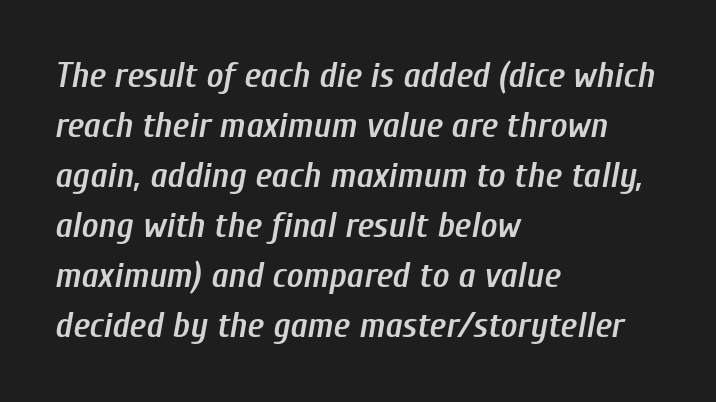
The image shows 36 px semibold, condensed type, italic (leaning right); set left-aligned, normal line spacing (1.39x), normal letter spacing, not underlined; low stroke contrast and a medium x-height.
